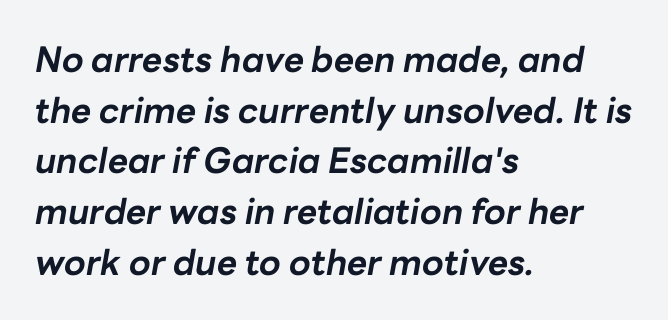
Q: Is the text bold? A: Yes.
Q: Is the text italic (slanted)? A: Yes, it leans right by about 10 degrees.
Q: Is the text underlined? A: No.
Q: How is the paragraph aligned? A: Left-aligned.
Q: Is the spacing between letters normal or unusually wide? A: Normal.
Q: Is the spacing between lines tight, normal or loose? A: Normal.
Q: Width (condensed, normal, or wide)? A: Normal.
Q: Stroke contrast? A: Low.
Q: x-height? A: Medium.
Q: Monospaced? A: No.
